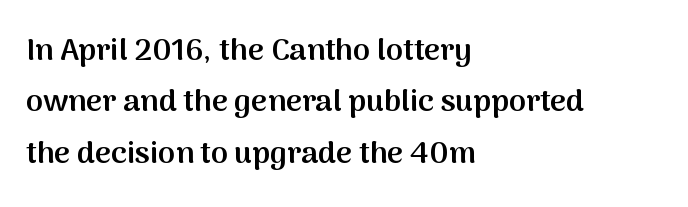
Q: Is the text bold? A: Semi-bold.
Q: Is the text italic (slanted)? A: No, it is upright.
Q: Is the typeface a serif or a sans-serif typeface? A: Sans-serif.
Q: Is the text underlined? A: No.
Q: How is the paragraph aligned? A: Left-aligned.
Q: Is the spacing between letters normal or unusually wide? A: Normal.
Q: Is the spacing between lines tight, normal or loose? A: Normal.
Q: Width (condensed, normal, or wide)? A: Normal.
Q: Stroke contrast? A: Medium.
Q: x-height? A: Medium.
Q: Monospaced? A: No.
